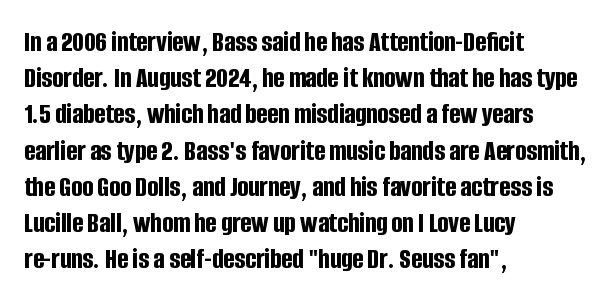
{"serif": "no", "italic": "no", "bold": "yes", "weight": "bold", "width": "condensed", "stroke_contrast": "low", "x_height": "large", "monospaced": "no", "underline": "no", "align": "left", "line_spacing": "normal", "line_spacing_ratio": 1.25, "letter_spacing": "normal", "letter_spacing_em": 0.0, "glyph_px": 29}
